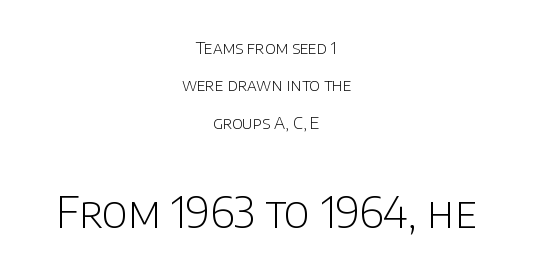
The image shows 43 px light sans-serif type, upright; set centered, loose line spacing (2.2x), normal letter spacing, not underlined; the second (bottom) block is 2.53x larger; low stroke contrast and a large x-height.
